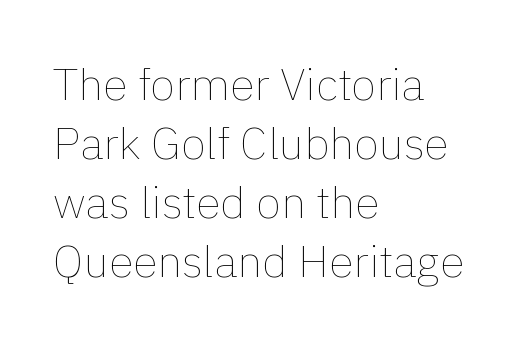
Italic? Not at all — the glyphs are vertical. Varying glyph widths throughout — classic text-font behaviour. A typesetter would call this zero additional tracking. The typesetting does not lean heavy: it is not bold.
